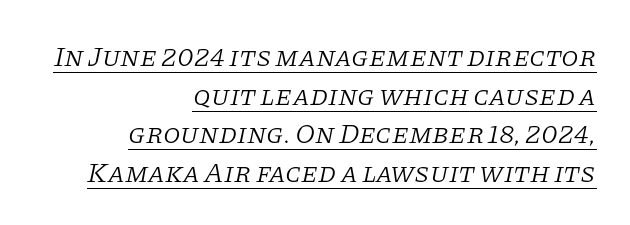
{"serif": "yes", "italic": "yes", "lean": "right", "slant_degrees": 11, "bold": "no", "weight": "light", "width": "normal", "stroke_contrast": "low", "x_height": "large", "monospaced": "no", "underline": "yes", "align": "right", "line_spacing": "normal", "line_spacing_ratio": 1.38, "letter_spacing": "normal", "letter_spacing_em": 0.0, "glyph_px": 28}
